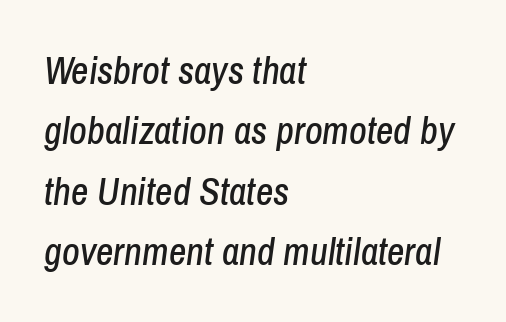
{"italic": "yes", "lean": "right", "slant_degrees": 8, "width": "condensed", "stroke_contrast": "low", "x_height": "medium", "monospaced": "no", "underline": "no", "align": "left", "line_spacing": "normal", "line_spacing_ratio": 1.59, "letter_spacing": "normal", "letter_spacing_em": 0.0, "glyph_px": 38}
